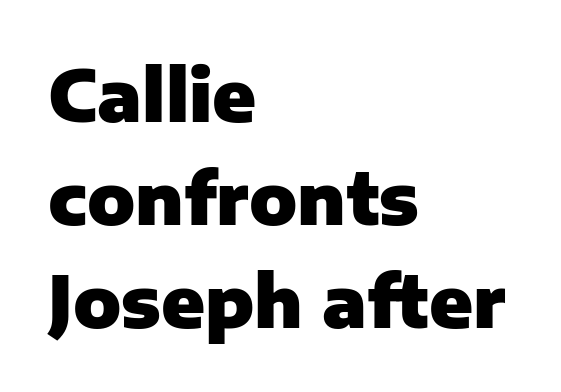
{"serif": "no", "italic": "no", "bold": "yes", "weight": "heavy", "width": "normal", "stroke_contrast": "low", "x_height": "medium", "monospaced": "no", "underline": "no", "align": "left", "line_spacing": "normal", "line_spacing_ratio": 1.45, "letter_spacing": "normal", "letter_spacing_em": 0.0, "glyph_px": 71}
